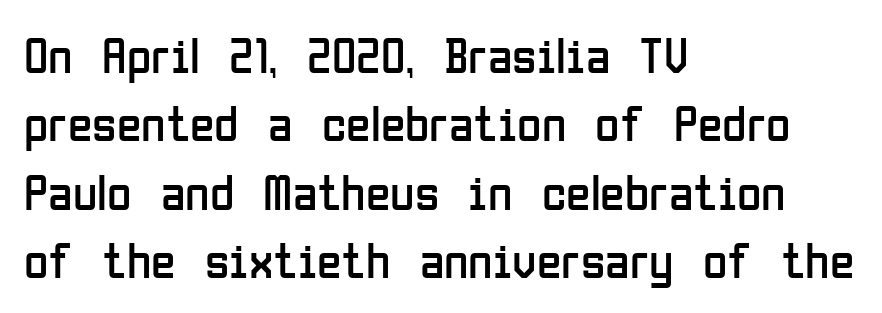
{"serif": "no", "italic": "no", "bold": "no", "weight": "regular", "width": "condensed", "stroke_contrast": "low", "x_height": "medium", "monospaced": "no", "underline": "no", "align": "left", "line_spacing": "normal", "line_spacing_ratio": 1.37, "letter_spacing": "normal", "letter_spacing_em": 0.0, "glyph_px": 50}
